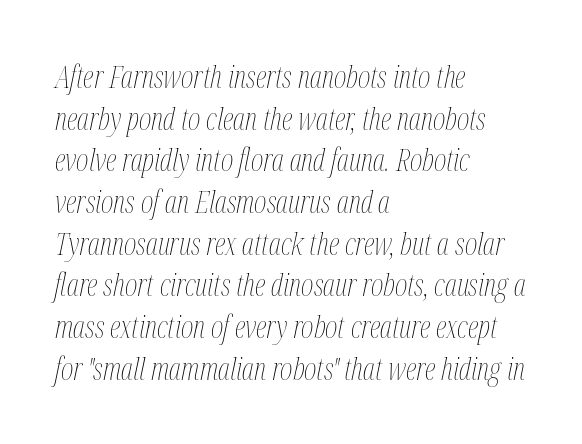
Q: Is the text bold? A: No.
Q: Is the text italic (slanted)? A: Yes, it leans right by about 12 degrees.
Q: Is the text underlined? A: No.
Q: How is the paragraph aligned? A: Left-aligned.
Q: Is the spacing between letters normal or unusually wide? A: Normal.
Q: Is the spacing between lines tight, normal or loose? A: Normal.
Q: Width (condensed, normal, or wide)? A: Condensed.
Q: Stroke contrast? A: Medium.
Q: x-height? A: Medium.
Q: Monospaced? A: No.
